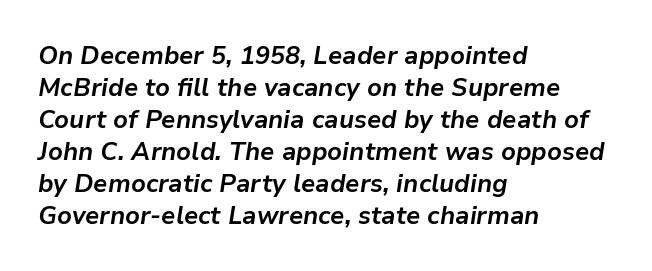
In CSS terms this would be text-align: left. A clean baseline with only descenders dipping below it. The axis of the letterforms is tilted away from vertical. The typesetting leans heavy: a genuine bold.
